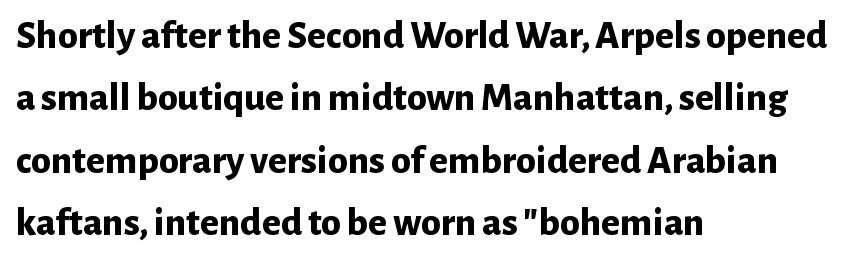
The image shows 40 px bold sans-serif type, upright; set left-aligned, normal line spacing (1.56x), normal letter spacing, not underlined; low stroke contrast and a medium x-height.
